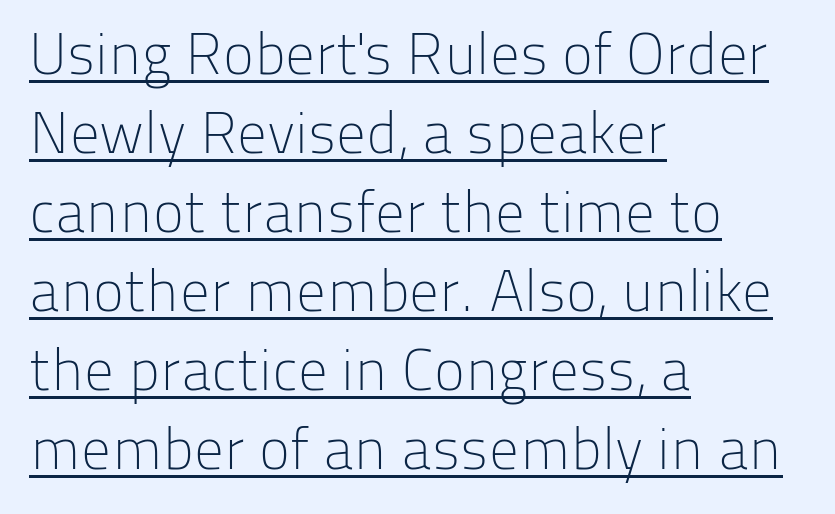
{"serif": "no", "italic": "no", "bold": "no", "weight": "light", "width": "normal", "stroke_contrast": "low", "x_height": "medium", "monospaced": "no", "underline": "yes", "align": "left", "line_spacing": "normal", "line_spacing_ratio": 1.34, "letter_spacing": "normal", "letter_spacing_em": 0.0, "glyph_px": 59}
